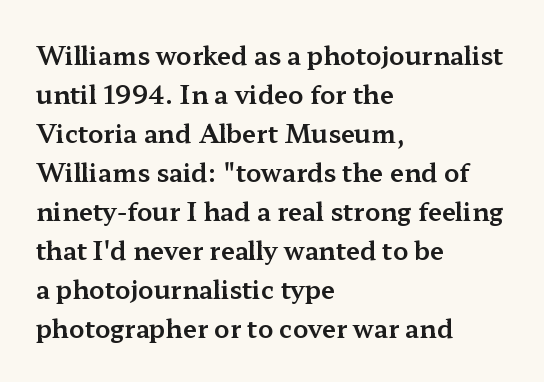
Q: Is the text italic (slanted)? A: No, it is upright.
Q: Is the text underlined? A: No.
Q: How is the paragraph aligned? A: Left-aligned.
Q: Is the spacing between letters normal or unusually wide? A: Normal.
Q: Is the spacing between lines tight, normal or loose? A: Normal.
